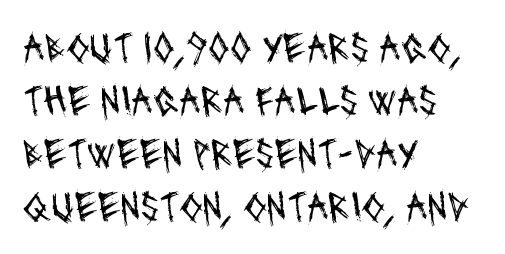
Honestly, the row spacing looks completely unremarkable. The weight would be labelled regular, book, light, or lighter still. Note: no serifs on the glyphs. What stands out about the letter spacing? Nothing — it is the standard amount. The words here are not underlined.
